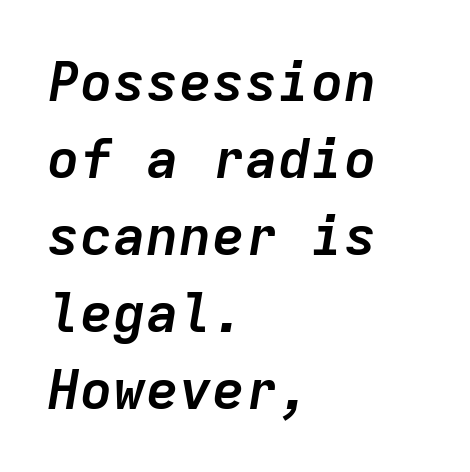
The image shows 55 px semibold type, italic (leaning right), monospaced; set left-aligned, normal line spacing (1.4x), normal letter spacing, not underlined; low stroke contrast and a medium x-height.
